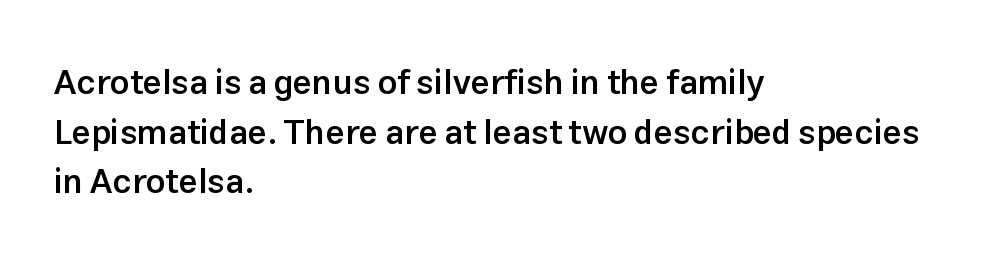
{"serif": "no", "italic": "no", "bold": "semi", "weight": "semibold", "width": "normal", "stroke_contrast": "low", "x_height": "medium", "monospaced": "no", "underline": "no", "align": "left", "line_spacing": "normal", "line_spacing_ratio": 1.46, "letter_spacing": "normal", "letter_spacing_em": 0.0, "glyph_px": 34}
